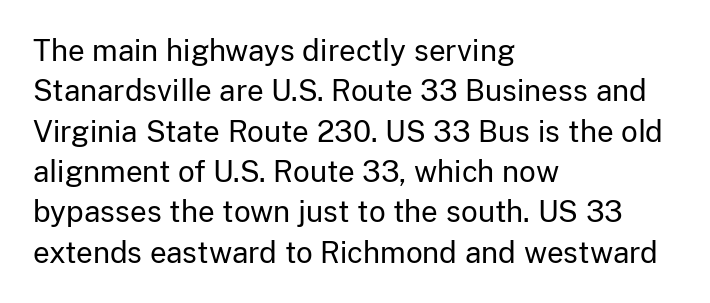
Q: Is the text bold? A: No.
Q: Is the text italic (slanted)? A: No, it is upright.
Q: Is the typeface a serif or a sans-serif typeface? A: Sans-serif.
Q: Is the text underlined? A: No.
Q: How is the paragraph aligned? A: Left-aligned.
Q: Is the spacing between letters normal or unusually wide? A: Normal.
Q: Is the spacing between lines tight, normal or loose? A: Normal.
Q: Width (condensed, normal, or wide)? A: Normal.
Q: Stroke contrast? A: Low.
Q: x-height? A: Medium.
Q: Monospaced? A: No.
